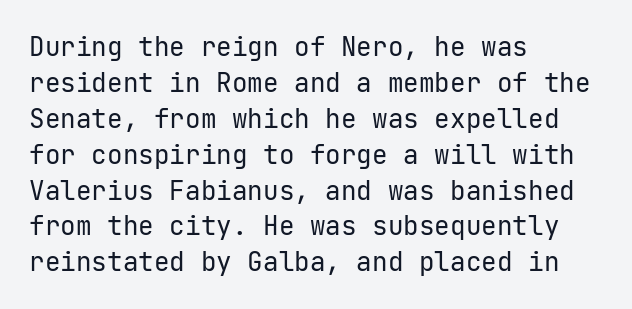
Q: Is the text bold? A: No.
Q: Is the text italic (slanted)? A: No, it is upright.
Q: Is the text underlined? A: No.
Q: How is the paragraph aligned? A: Left-aligned.
Q: Is the spacing between letters normal or unusually wide? A: Normal.
Q: Is the spacing between lines tight, normal or loose? A: Normal.
